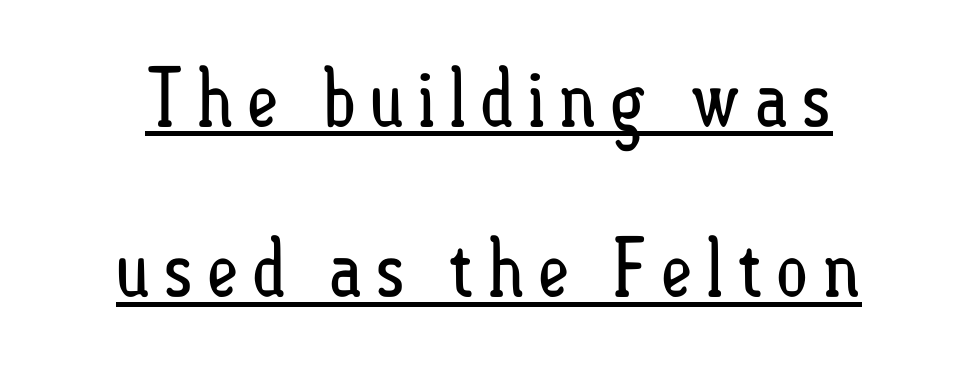
A quiet, ordinary-to-light weight characterises the typeface. Leading: increased. This is underlined copy, the kind a proofreader might mark for attention. The whitespace from short lines is split evenly between both sides. Character widths vary here, with narrow letters taking less room than wide ones.
